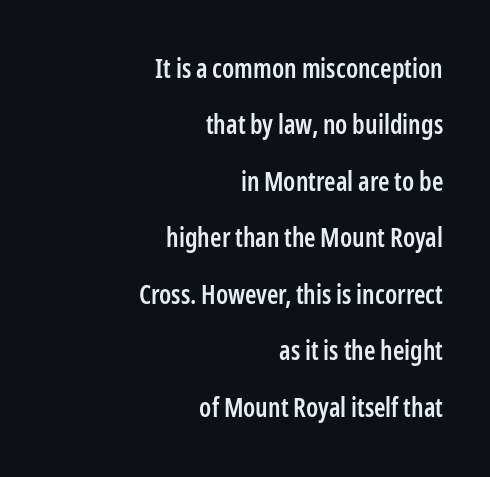
A typesetter would call this leading open, well beyond the default. Does the copy run flush right? Yes — the right margin is perfectly even. The strip under each line holds only bare page. This is the regular roman posture of the typeface.
